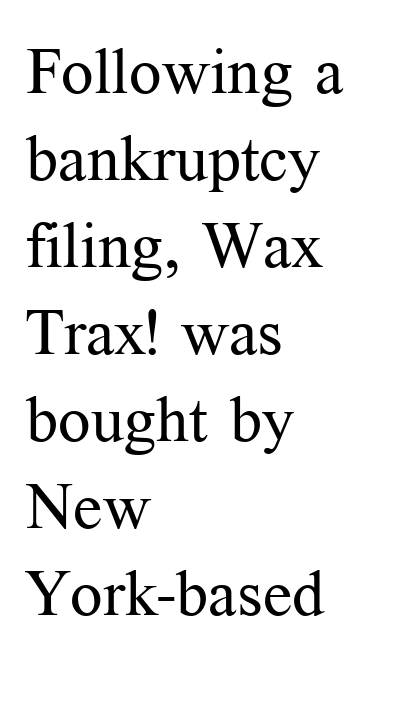
Nothing heavy about these letters — not bold at all. Yep, those are serifs on the letters. Letters rest on an invisible, unmarked baseline. Is the letter spacing exaggerated? No — it looks like the ordinary default. This sample has the flowing, uneven cadence of proportional lettering.
